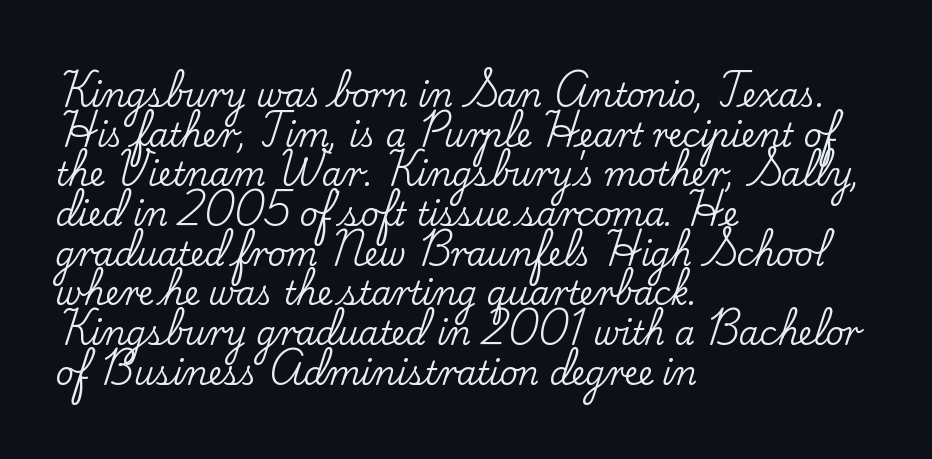
{"serif": "yes", "width": "normal", "stroke_contrast": "low", "x_height": "small", "monospaced": "no", "underline": "no", "align": "left", "line_spacing_ratio": 1.24, "letter_spacing": "normal", "letter_spacing_em": 0.0, "glyph_px": 32}
